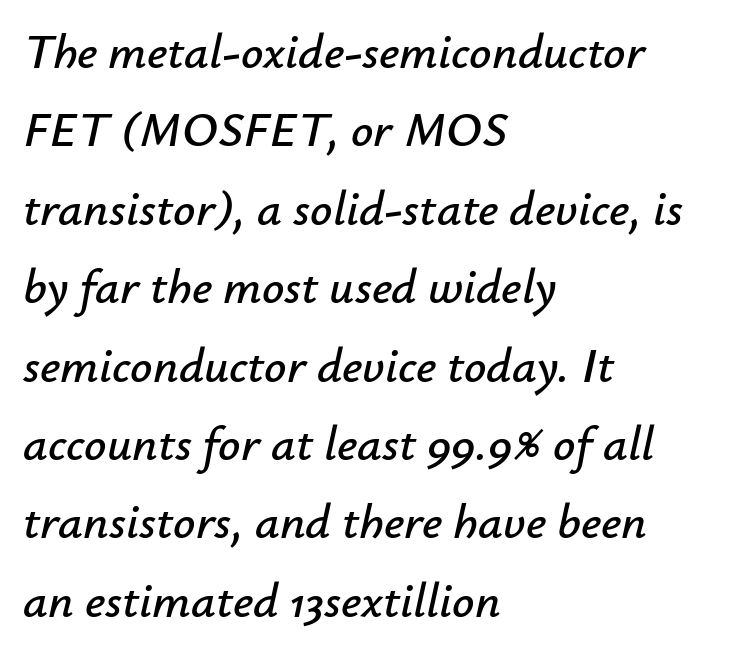
Here the designer chose a conventional face with non-uniform glyph widths. The rendering anchors every line to the left-hand side. The letters sit at their default tracking, neither squeezed nor spread. The lettering tilts uniformly, giving the passage an italic look.
